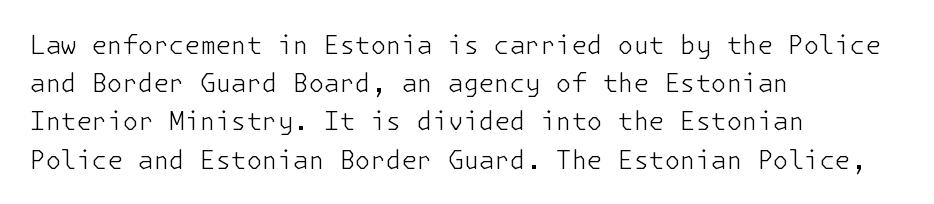
The glyphs are unaccompanied by any horizontal stroke below them. Posture: vertical. These lines keep a tight, regular rhythm from letter to letter. Interline gaps are of average width in this sample. The paragraph shown leans on its left margin.
